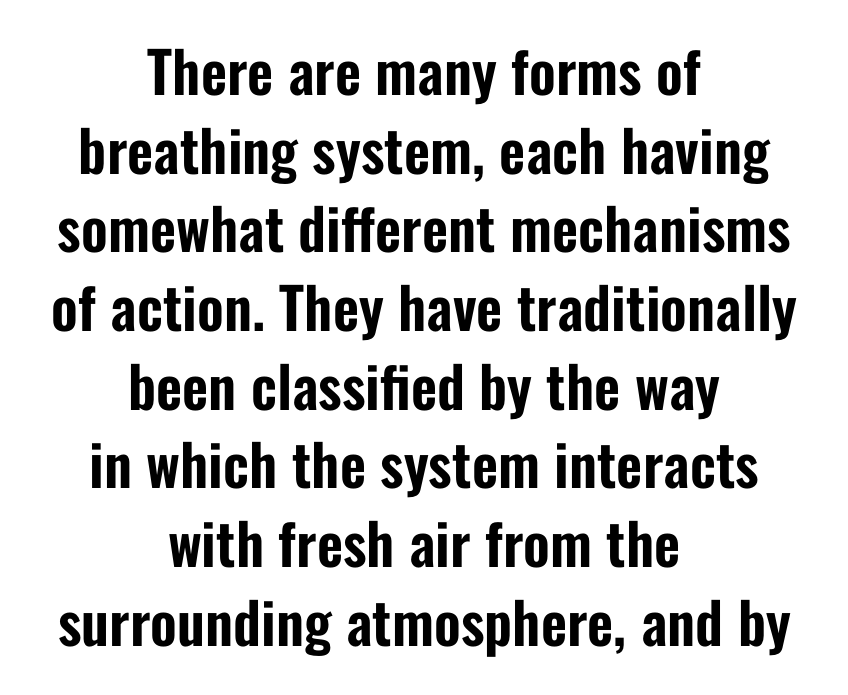
Q: Is the text italic (slanted)? A: No, it is upright.
Q: Is the typeface a serif or a sans-serif typeface? A: Sans-serif.
Q: Is the text underlined? A: No.
Q: How is the paragraph aligned? A: Centered.
Q: Is the spacing between letters normal or unusually wide? A: Normal.
Q: Is the spacing between lines tight, normal or loose? A: Normal.
Q: Width (condensed, normal, or wide)? A: Condensed.
Q: Stroke contrast? A: Low.
Q: x-height? A: Medium.
Q: Monospaced? A: No.
